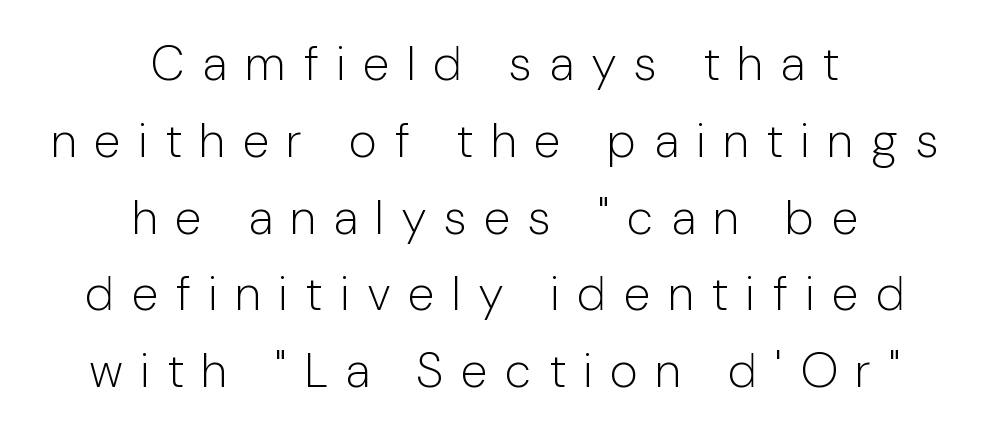
The image shows 48 px light, condensed sans-serif type, upright; set centered, normal line spacing (1.6x), unusually wide letter spacing (+0.4 em), not underlined; low stroke contrast and a medium x-height.
